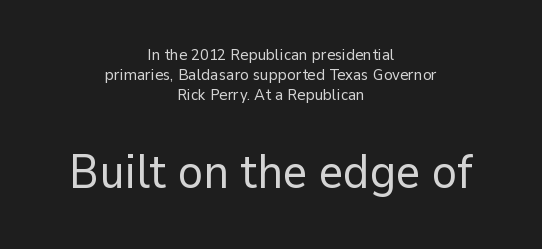
The image shows 47 px regular-weight sans-serif type, upright; set centered, line spacing 1.24x, normal letter spacing, not underlined; the second (bottom) block is 2.94x larger; low stroke contrast and a medium x-height.
